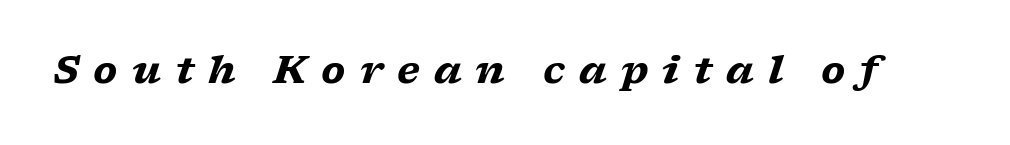
The letters advance in unequal steps, a hallmark of proportional type. Pretty heavy lettering here — definitely bold. The tracking jumps out immediately: characters are airy and widely separated. The space beneath each line is pristine and unruled. Does the type have serifs? Yes, each stem ends in a small foot. Yep, that's italic — everything's leaning.
